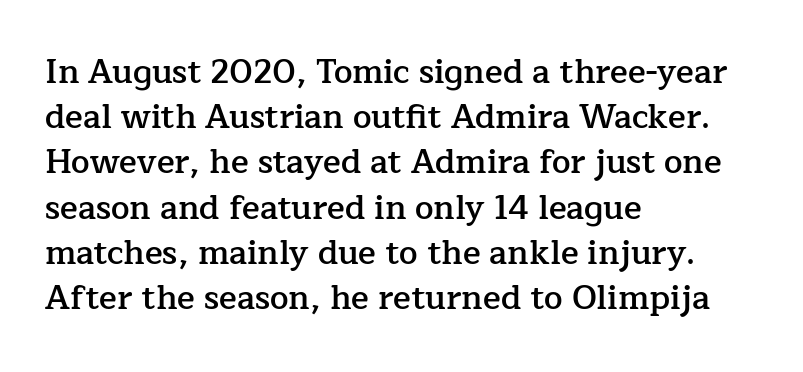
{"serif": "yes", "italic": "no", "bold": "semi", "weight": "semibold", "width": "normal", "stroke_contrast": "low", "x_height": "medium", "monospaced": "no", "underline": "no", "align": "left", "line_spacing": "normal", "line_spacing_ratio": 1.37, "letter_spacing": "normal", "letter_spacing_em": 0.0, "glyph_px": 33}
